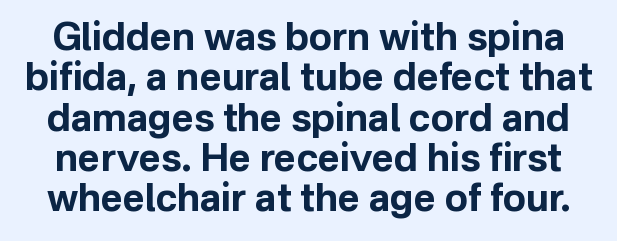
Q: Is the text bold? A: Yes.
Q: Is the text italic (slanted)? A: No, it is upright.
Q: Is the typeface a serif or a sans-serif typeface? A: Sans-serif.
Q: Is the text underlined? A: No.
Q: Is the spacing between letters normal or unusually wide? A: Normal.
Q: Is the spacing between lines tight, normal or loose? A: Tight.
Q: Width (condensed, normal, or wide)? A: Normal.
Q: Stroke contrast? A: Low.
Q: x-height? A: Medium.
Q: Monospaced? A: No.
